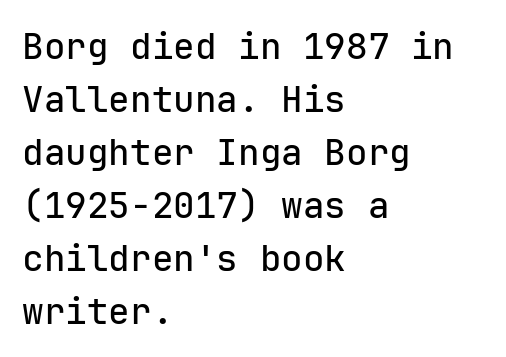
In terms of posture, this sample is upright. Rule under the text: the space is simply empty. The letters sit at their default tracking, neither squeezed nor spread. Is this a fixed-width face? Yes — each glyph sits in an identical cell.
